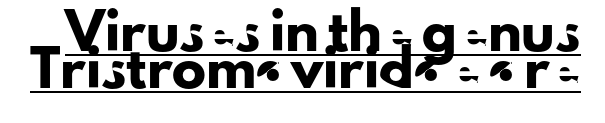
{"serif": "no", "italic": "no", "width": "normal", "stroke_contrast": "low", "x_height": "small", "monospaced": "no", "underline": "yes", "line_spacing": "tight", "line_spacing_ratio": 1.09, "letter_spacing": "normal", "letter_spacing_em": 0.0, "glyph_px": 34}
